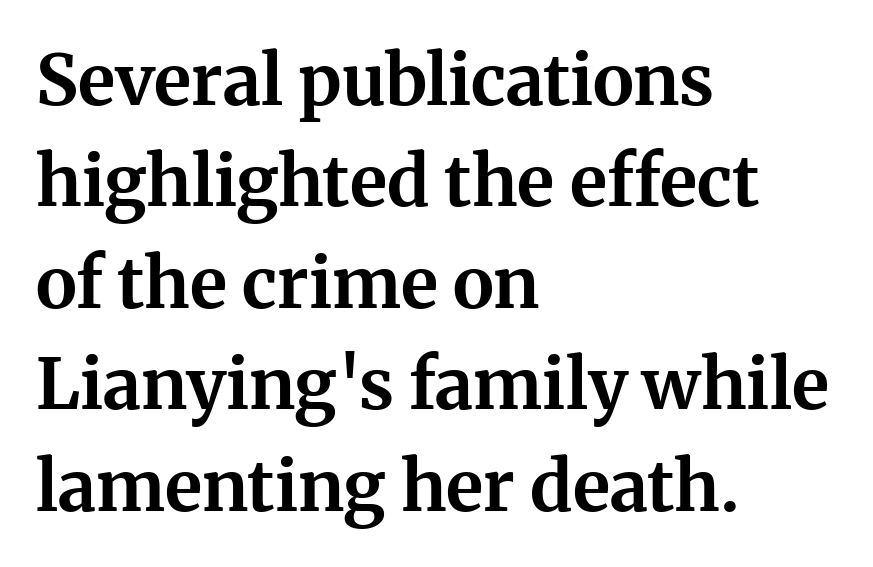
The image shows 70 px bold serif type, upright; set left-aligned, normal line spacing (1.45x), normal letter spacing, not underlined; medium stroke contrast and a medium x-height.
